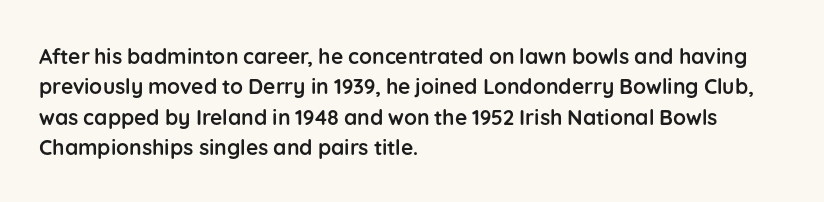
Notice how the stems are strictly vertical — no italics here. These words are printed bold, with thick strokes throughout. Leading: standard. You could call the tracking neutral — neither tight nor loose. The rendering anchors every line to the left-hand side. The words here are not underlined.
